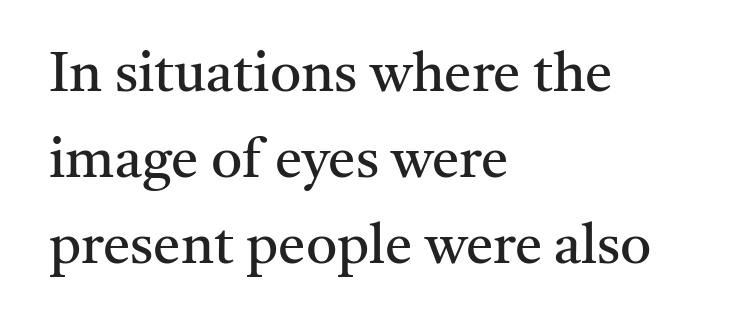
{"serif": "yes", "italic": "no", "bold": "no", "weight": "regular", "width": "normal", "stroke_contrast": "medium", "x_height": "medium", "monospaced": "no", "underline": "no", "align": "left", "line_spacing": "normal", "line_spacing_ratio": 1.56, "letter_spacing": "normal", "letter_spacing_em": 0.0, "glyph_px": 55}
